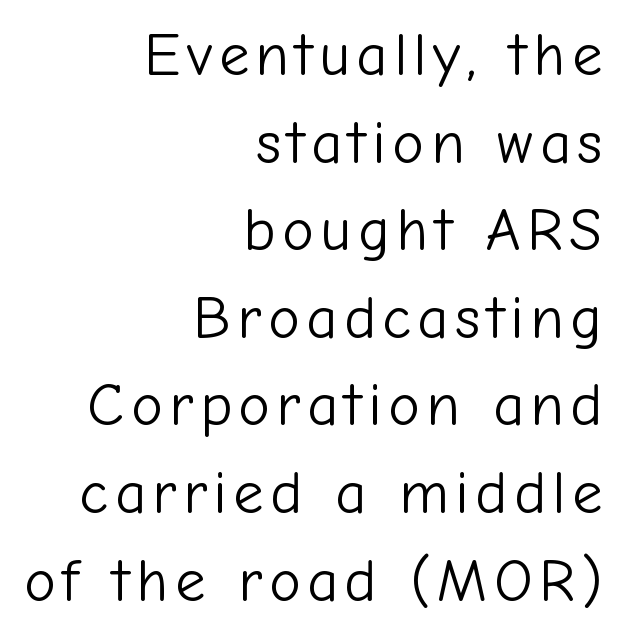
{"serif": "no", "italic": "no", "bold": "no", "weight": "light", "width": "normal", "stroke_contrast": "low", "x_height": "medium", "monospaced": "no", "underline": "no", "align": "right", "line_spacing": "normal", "line_spacing_ratio": 1.46, "glyph_px": 60}
